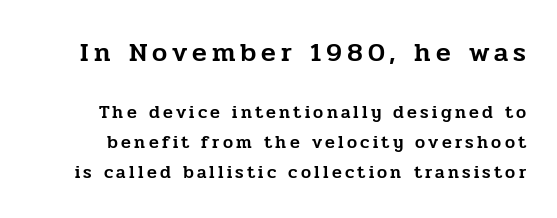
The image shows 27 px text type, upright; set normal line spacing (1.67x), not underlined; the first (top) block is 1.5x larger.
